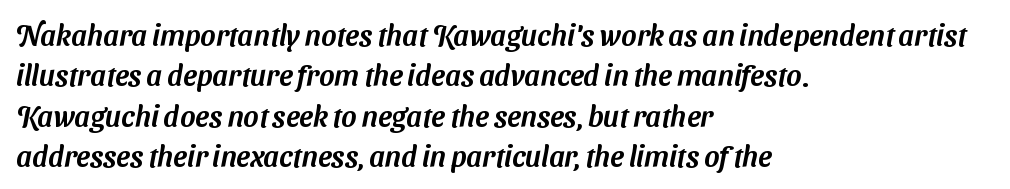
{"serif": "no", "width": "normal", "stroke_contrast": "medium", "x_height": "medium", "monospaced": "no", "underline": "no", "align": "left", "line_spacing": "normal", "line_spacing_ratio": 1.39, "letter_spacing": "normal", "letter_spacing_em": 0.0, "glyph_px": 29}
